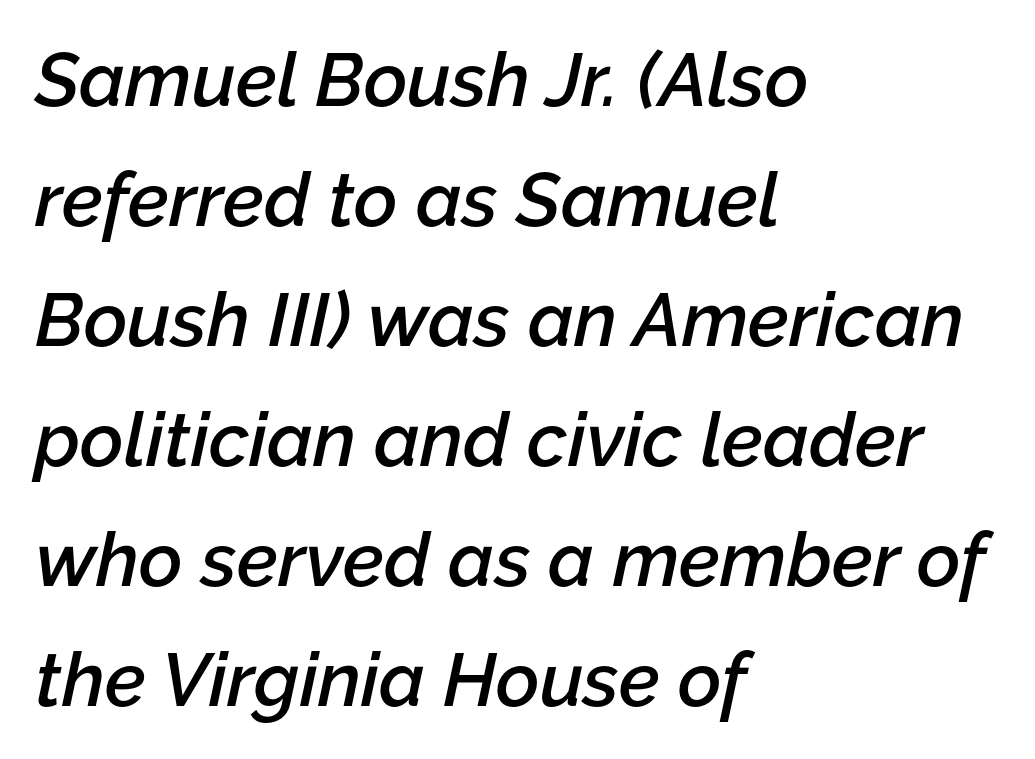
The image shows 75 px semibold type, italic (leaning right); set left-aligned, normal line spacing (1.6x), normal letter spacing, not underlined; low stroke contrast and a medium x-height.
